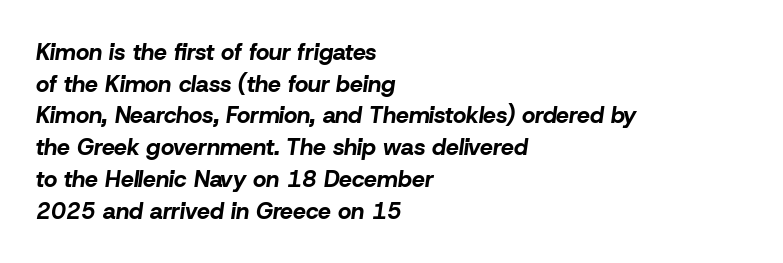
Normally led — the rows are evenly, conventionally spaced. The glyphs have the mass of a bold cut. Looking at the ascenders, they clearly lean. The lines are quadded left. Students, note that the glyphs here touch the page at normal intervals. Letters rest on an invisible, unmarked baseline.
